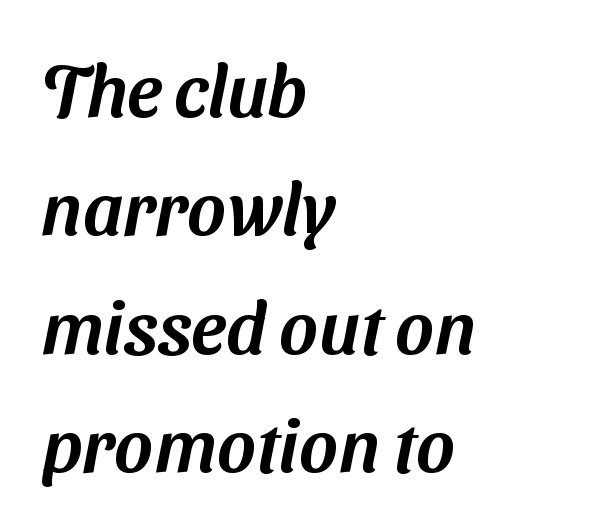
The image shows 74 px sans-serif type; set left-aligned, normal line spacing (1.6x), normal letter spacing, not underlined; medium stroke contrast and a medium x-height.
